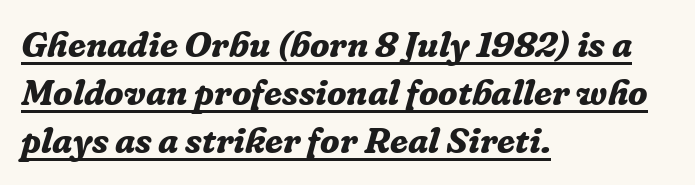
The image shows 36 px bold serif type, italic (leaning right); set left-aligned, normal line spacing (1.34x), normal letter spacing, underlined; low stroke contrast and a medium x-height.
